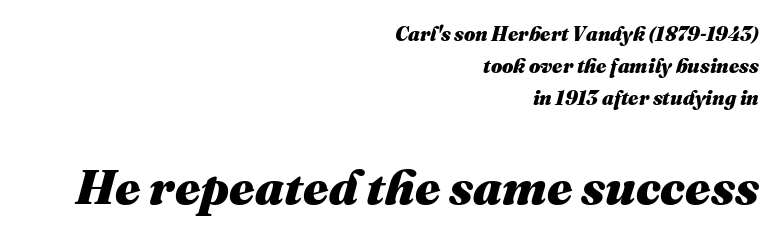
Reading top to bottom, the characters get bigger at the block break. Summary of vertical rhythm: regular, with standard interline spacing. The lettering tilts uniformly, giving the passage an italic look. This sample uses plain, unmodified letter spacing. Proportional: the letters do not fall into vertical columns.
